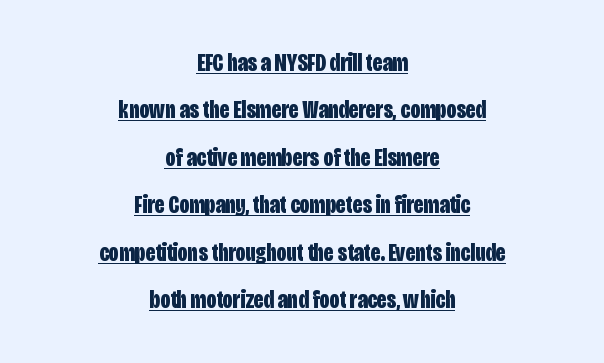
The image shows 25 px bold type, upright; set centered, loose line spacing (1.9x), normal letter spacing, underlined.
